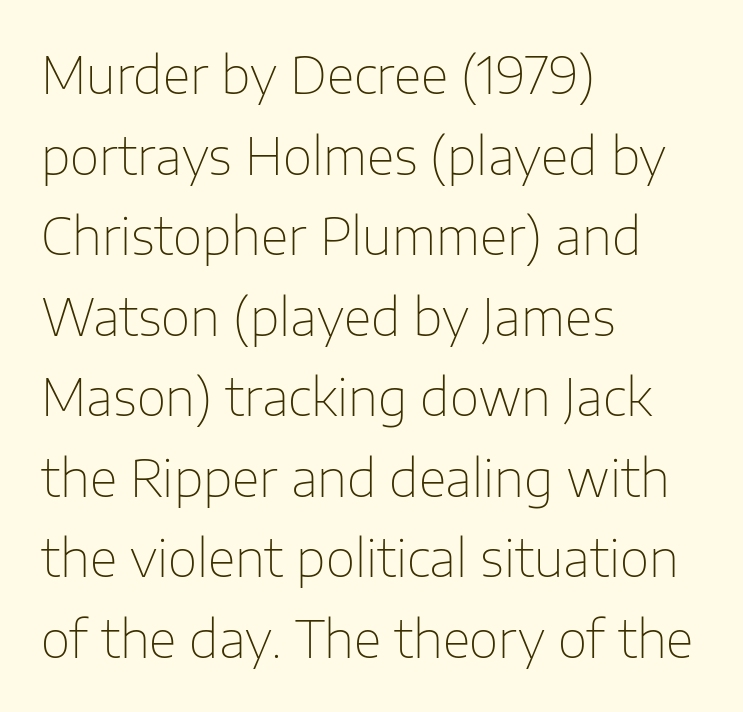
Q: Is the text bold? A: No.
Q: Is the text italic (slanted)? A: No, it is upright.
Q: Is the typeface a serif or a sans-serif typeface? A: Sans-serif.
Q: Is the text underlined? A: No.
Q: How is the paragraph aligned? A: Left-aligned.
Q: Is the spacing between letters normal or unusually wide? A: Normal.
Q: Is the spacing between lines tight, normal or loose? A: Normal.
Q: Width (condensed, normal, or wide)? A: Normal.
Q: Stroke contrast? A: Low.
Q: x-height? A: Medium.
Q: Monospaced? A: No.
